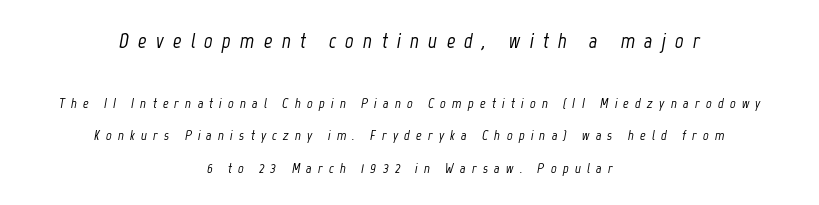
{"italic": "yes", "lean": "right", "slant_degrees": 12, "underline": "no", "align": "center", "line_spacing": "loose", "line_spacing_ratio": 2.33, "letter_spacing": "wide", "letter_spacing_em": 0.44, "larger_block": "first", "size_ratio": 1.5, "glyph_px": 21}
